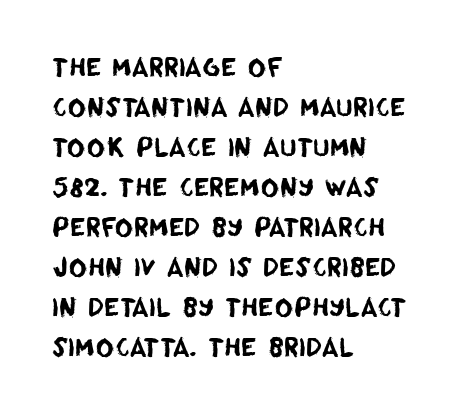
The image shows 25 px text type; set left-aligned, normal line spacing (1.6x), normal letter spacing, not underlined.
